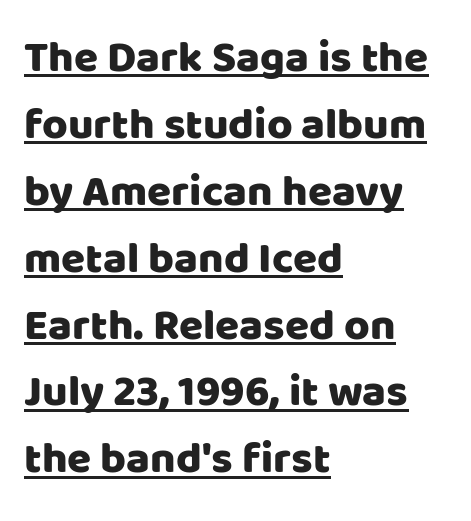
The image shows 44 px sans-serif type, upright; set left-aligned, normal line spacing (1.52x), normal letter spacing, underlined; low stroke contrast and a large x-height.
